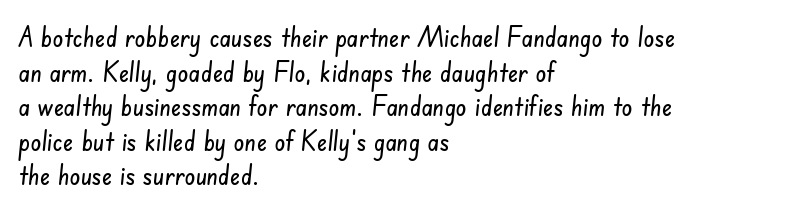
Q: Is the text underlined? A: No.
Q: How is the paragraph aligned? A: Left-aligned.
Q: Is the spacing between letters normal or unusually wide? A: Normal.
Q: Is the spacing between lines tight, normal or loose? A: Normal.
